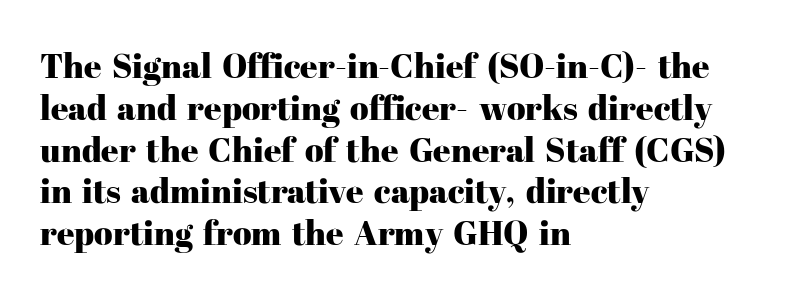
Q: Is the text italic (slanted)? A: No, it is upright.
Q: Is the typeface a serif or a sans-serif typeface? A: Serif.
Q: Is the text underlined? A: No.
Q: How is the paragraph aligned? A: Left-aligned.
Q: Is the spacing between letters normal or unusually wide? A: Normal.
Q: Width (condensed, normal, or wide)? A: Normal.
Q: Stroke contrast? A: High.
Q: x-height? A: Medium.
Q: Monospaced? A: No.
